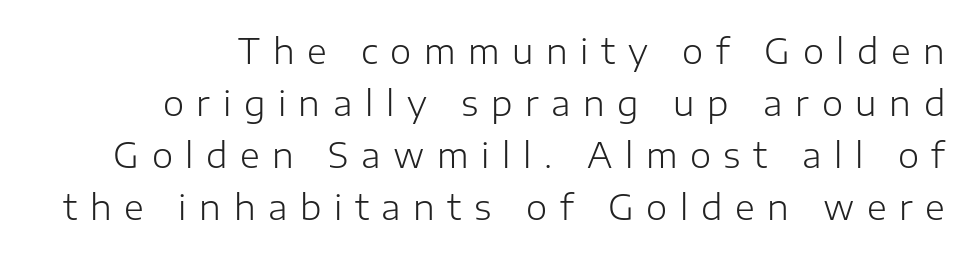
{"serif": "no", "italic": "no", "bold": "no", "weight": "light", "width": "normal", "stroke_contrast": "low", "x_height": "medium", "monospaced": "no", "underline": "no", "line_spacing": "normal", "line_spacing_ratio": 1.53, "letter_spacing": "wide", "letter_spacing_em": 0.37, "glyph_px": 34}
